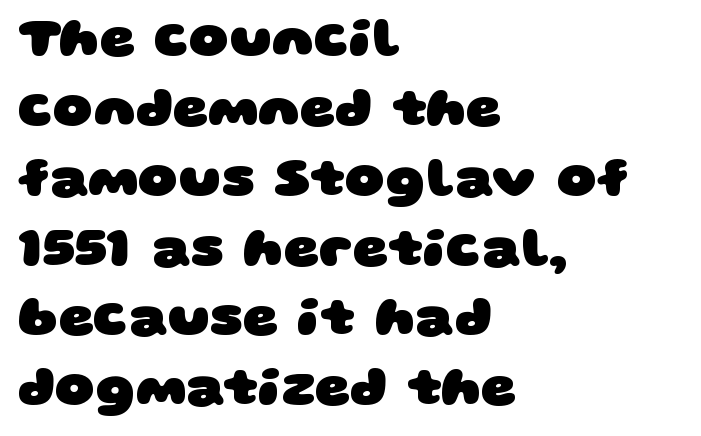
Does the weight exceed regular? Yes, all the way to bold. The letterforms sit shoulder to shoulder at normal distance. The vertical gap from one line to the next is medium. Note the varied advance widths — an 'i' is clearly narrower than an 'm'.
